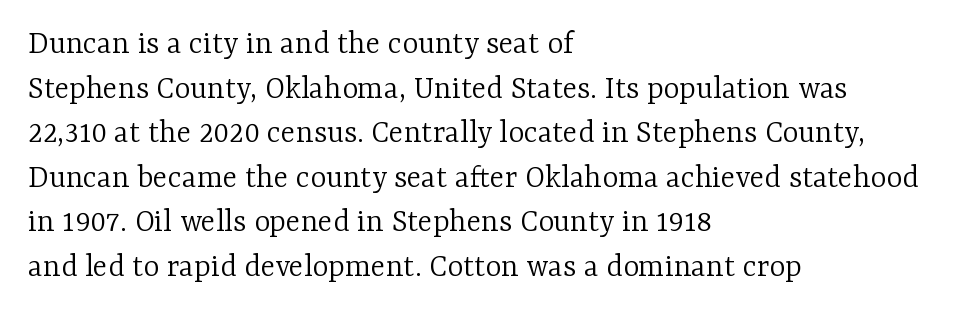
Upright lettering throughout. The face used here is proportionally spaced, like ordinary book or web type. Look at the tracking — it's just the regular setting, nothing added. Unbolded letterforms with no extra heft. The passage shown is typeset with a serif family. The glyphs are unaccompanied by any horizontal stroke below them.
